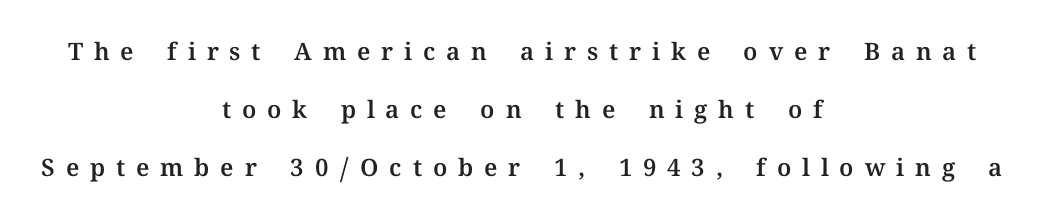
{"italic": "no", "underline": "no", "align": "center", "line_spacing": "loose", "line_spacing_ratio": 2.42, "letter_spacing": "wide", "letter_spacing_em": 0.45, "glyph_px": 24}
